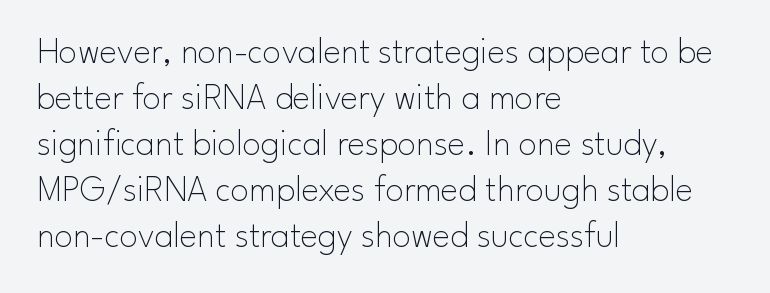
{"serif": "no", "italic": "no", "bold": "no", "weight": "thin", "width": "normal", "stroke_contrast": "low", "x_height": "small", "monospaced": "no", "underline": "no", "align": "left", "line_spacing_ratio": 1.24, "letter_spacing": "normal", "letter_spacing_em": 0.0, "glyph_px": 37}
